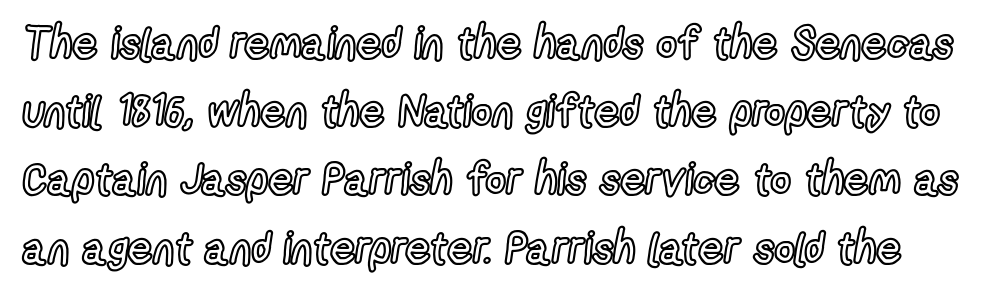
Is this a fixed-width face? No — the glyphs have proportional, varying widths. The block of text has a typical density, with ordinary space between rows. The space beneath each line is pristine and unruled. Default kerning and tracking; the words read as compact shapes.
